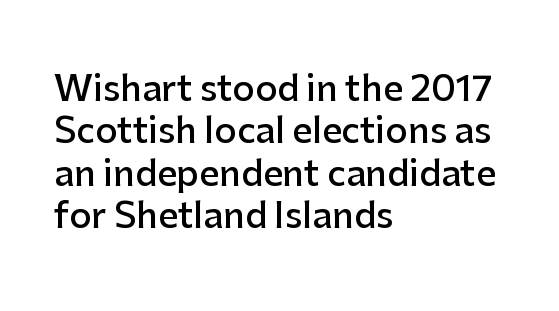
The image shows 35 px semibold sans-serif type, upright; set left-aligned, line spacing 1.21x, normal letter spacing, not underlined; low stroke contrast and a medium x-height.
